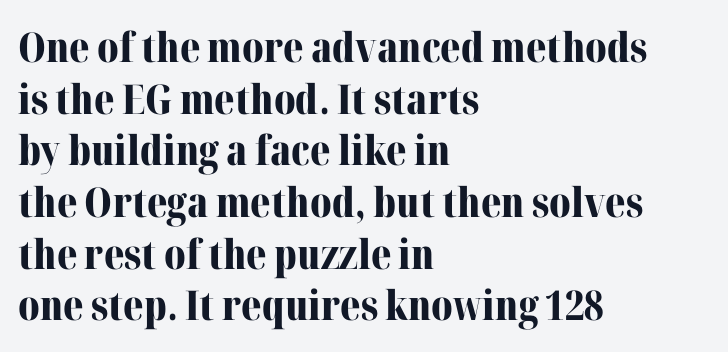
Each letter keeps its own natural width here, so spacing adapts to shape. Nope, not italic — everything's standing straight. The vertical gap from one line to the next is medium. The face used here is rendered with its standard letterfit.
